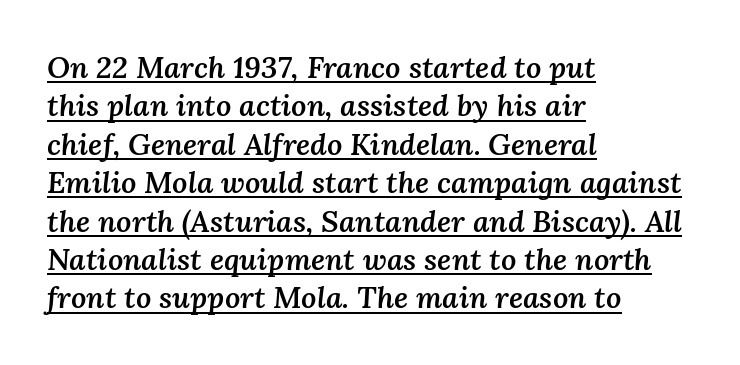
Q: Is the text bold? A: Semi-bold.
Q: Is the text italic (slanted)? A: Yes, it leans right by about 3 degrees.
Q: Is the text underlined? A: Yes.
Q: How is the paragraph aligned? A: Left-aligned.
Q: Is the spacing between letters normal or unusually wide? A: Normal.
Q: Is the spacing between lines tight, normal or loose? A: Normal.
Q: Width (condensed, normal, or wide)? A: Normal.
Q: Stroke contrast? A: Medium.
Q: x-height? A: Medium.
Q: Monospaced? A: No.
